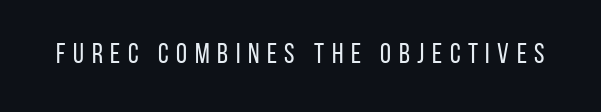
Every stem runs plumb, perpendicular to the baseline. Unbolded letterforms with no extra heft. Unmarked baselines from the first word to the last. Each word looks stretched out because of the extra space between its letters. Note the varied advance widths — an 'i' is clearly narrower than an 'm'. The font family rendered here belongs to the sans-serif group.
